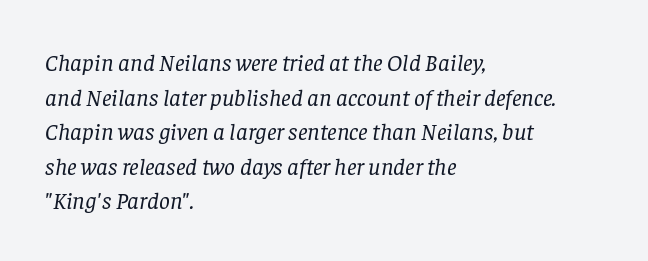
The image shows 24 px text type, italic (leaning right); set left-aligned, normal line spacing (1.44x), normal letter spacing, not underlined.
